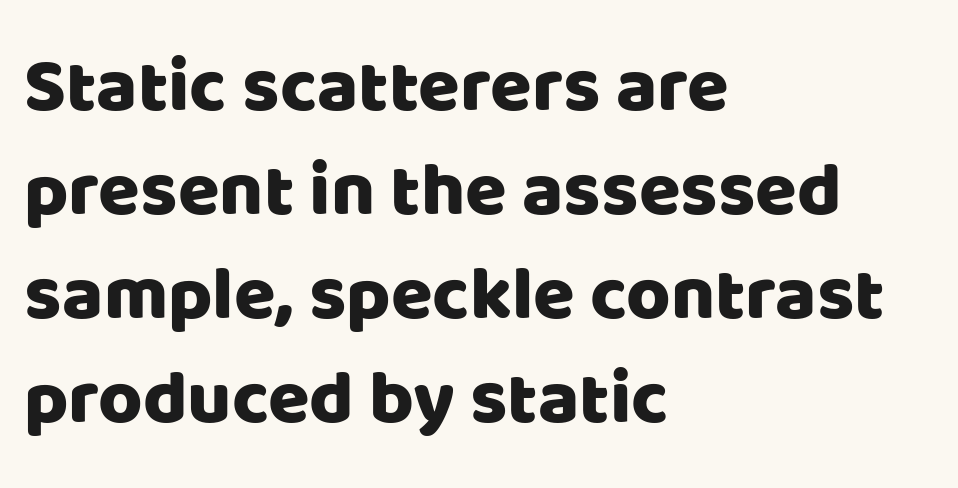
The type family on display is of the sans-serif kind. Students, observe: this is what conventionally led text looks like. Letters rest on an invisible, unmarked baseline. Proportional: the letters do not fall into vertical columns. Is the letter spacing exaggerated? No — it looks like the ordinary default.
